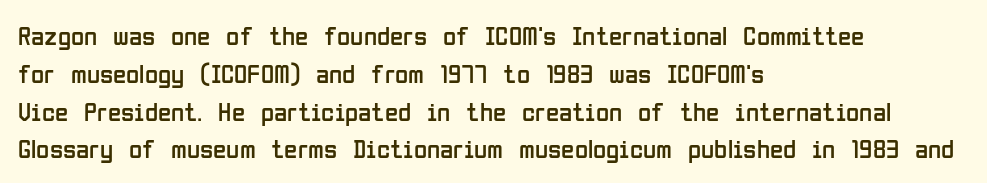
{"italic": "no", "bold": "no", "underline": "no", "align": "left", "line_spacing": "normal", "line_spacing_ratio": 1.4, "letter_spacing": "normal", "letter_spacing_em": 0.0, "glyph_px": 27}
